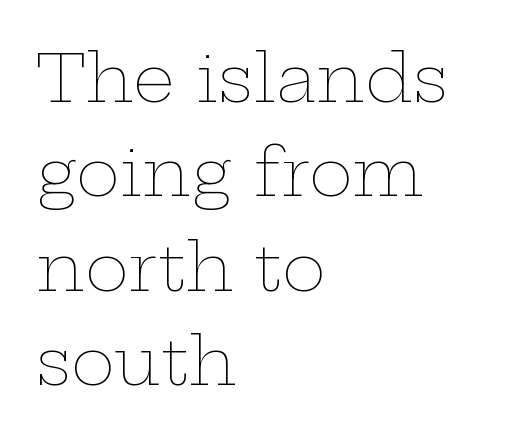
{"italic": "no", "bold": "no", "weight": "thin", "width": "wide", "stroke_contrast": "low", "x_height": "medium", "monospaced": "no", "underline": "no", "align": "left", "line_spacing": "normal", "line_spacing_ratio": 1.43, "letter_spacing": "normal", "letter_spacing_em": 0.0, "glyph_px": 66}
